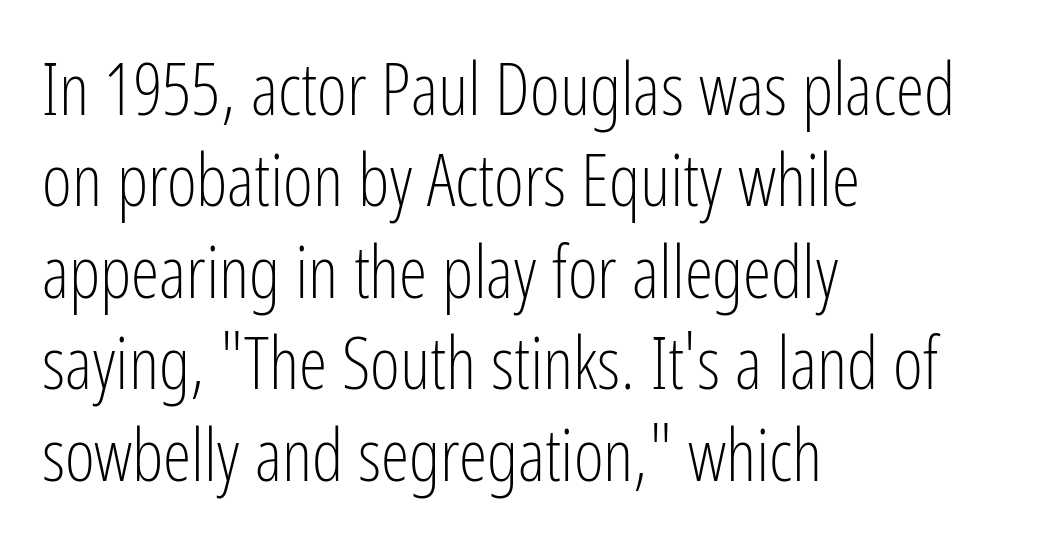
The image shows 72 px light, condensed sans-serif type, upright; set left-aligned, normal line spacing (1.27x), normal letter spacing, not underlined; low stroke contrast and a medium x-height.
